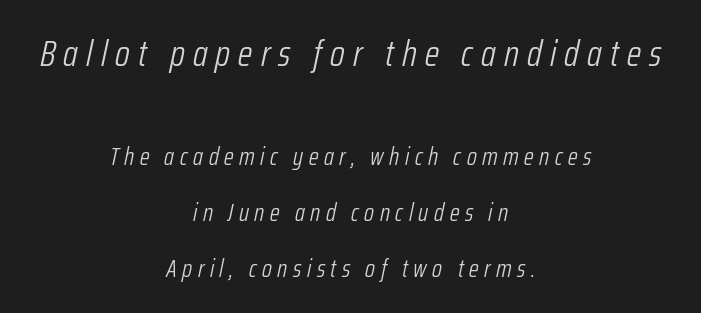
Q: Is the text bold? A: No.
Q: Is the text italic (slanted)? A: Yes, it leans right by about 12 degrees.
Q: Is the text underlined? A: No.
Q: How is the paragraph aligned? A: Centered.
Q: Is the spacing between letters normal or unusually wide? A: Unusually wide.
Q: Is the spacing between lines tight, normal or loose? A: Loose.
Q: Which block of text is set in a larger size, the first (top) or the second (bottom)? A: The first (top) one.
Q: Width (condensed, normal, or wide)? A: Condensed.
Q: Stroke contrast? A: Low.
Q: x-height? A: Medium.
Q: Monospaced? A: No.
